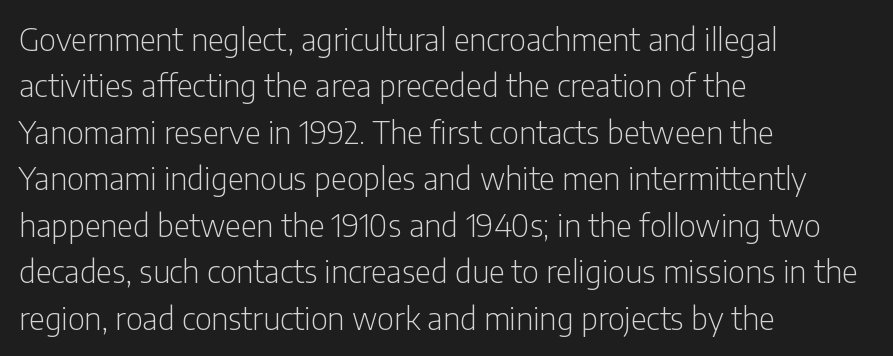
Q: Is the text bold? A: No.
Q: Is the text italic (slanted)? A: No, it is upright.
Q: Is the typeface a serif or a sans-serif typeface? A: Sans-serif.
Q: Is the text underlined? A: No.
Q: How is the paragraph aligned? A: Left-aligned.
Q: Is the spacing between letters normal or unusually wide? A: Normal.
Q: Is the spacing between lines tight, normal or loose? A: Normal.
Q: Width (condensed, normal, or wide)? A: Condensed.
Q: Stroke contrast? A: Low.
Q: x-height? A: Medium.
Q: Monospaced? A: No.
